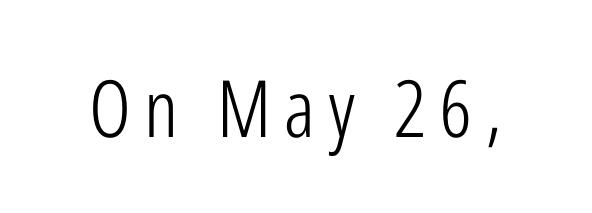
The image shows 79 px light, condensed sans-serif type, upright; set not underlined; low stroke contrast and a medium x-height.
